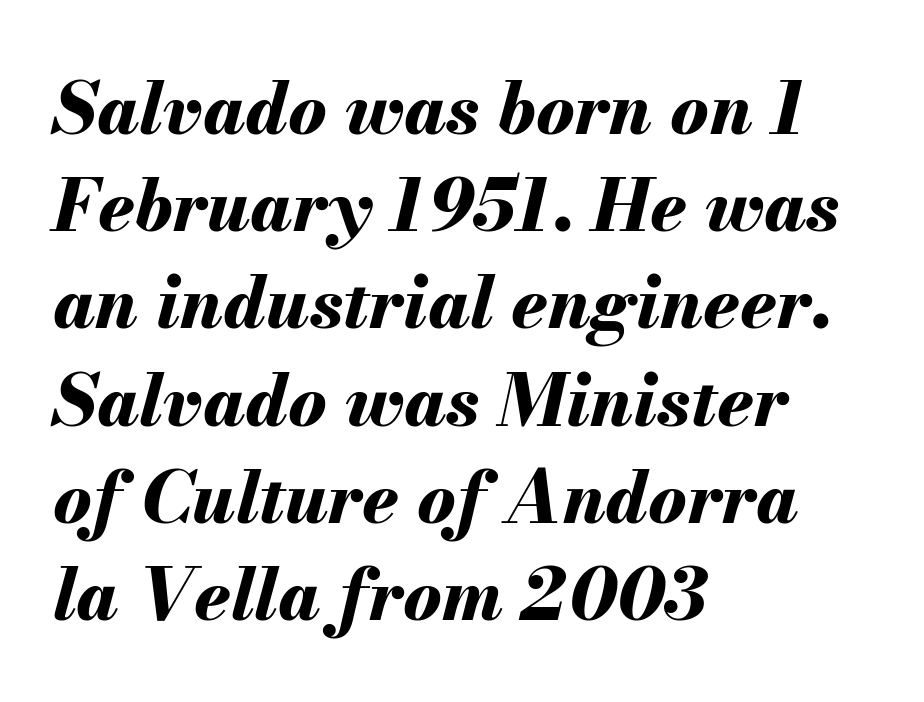
{"italic": "yes", "lean": "right", "slant_degrees": 13, "bold": "yes", "weight": "bold", "width": "normal", "stroke_contrast": "medium", "x_height": "small", "monospaced": "no", "underline": "no", "align": "left", "line_spacing": "normal", "line_spacing_ratio": 1.35, "letter_spacing": "normal", "letter_spacing_em": 0.0, "glyph_px": 72}
